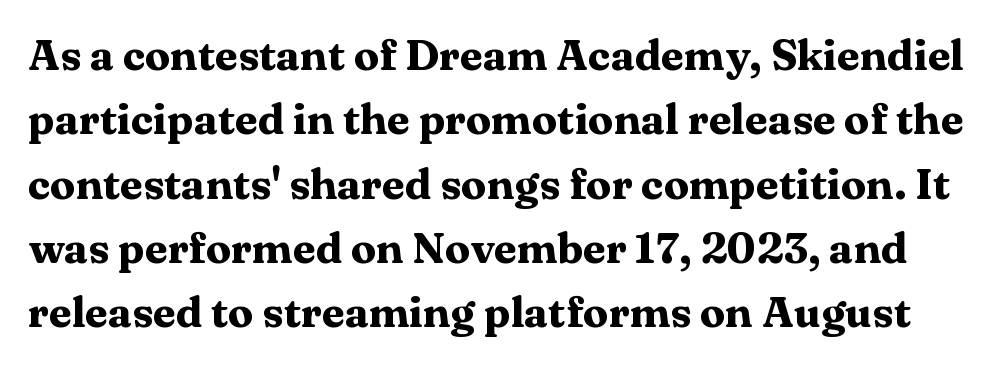
Q: Is the text bold? A: Yes.
Q: Is the text italic (slanted)? A: No, it is upright.
Q: Is the typeface a serif or a sans-serif typeface? A: Serif.
Q: Is the text underlined? A: No.
Q: Is the spacing between letters normal or unusually wide? A: Normal.
Q: Is the spacing between lines tight, normal or loose? A: Normal.
Q: Width (condensed, normal, or wide)? A: Wide.
Q: Stroke contrast? A: Medium.
Q: x-height? A: Medium.
Q: Monospaced? A: No.
